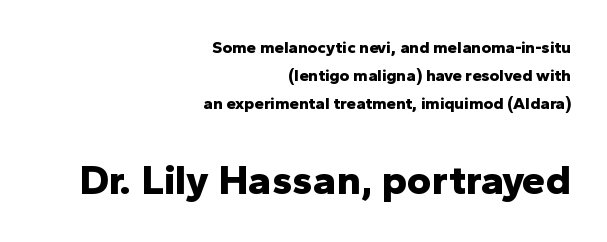
Q: Is the text bold? A: Yes.
Q: Is the text italic (slanted)? A: No, it is upright.
Q: Is the typeface a serif or a sans-serif typeface? A: Sans-serif.
Q: Is the text underlined? A: No.
Q: How is the paragraph aligned? A: Right-aligned.
Q: Is the spacing between letters normal or unusually wide? A: Normal.
Q: Is the spacing between lines tight, normal or loose? A: Normal.
Q: Which block of text is set in a larger size, the first (top) or the second (bottom)? A: The second (bottom) one.
Q: Width (condensed, normal, or wide)? A: Normal.
Q: Stroke contrast? A: Low.
Q: x-height? A: Medium.
Q: Monospaced? A: No.
